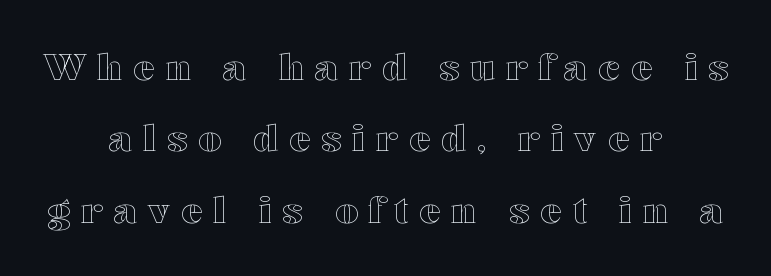
Q: Is the text italic (slanted)? A: No, it is upright.
Q: Is the text underlined? A: No.
Q: How is the paragraph aligned? A: Centered.
Q: Is the spacing between letters normal or unusually wide? A: Unusually wide.
Q: Is the spacing between lines tight, normal or loose? A: Loose.
Q: Width (condensed, normal, or wide)? A: Wide.
Q: x-height? A: Medium.
Q: Monospaced? A: No.
